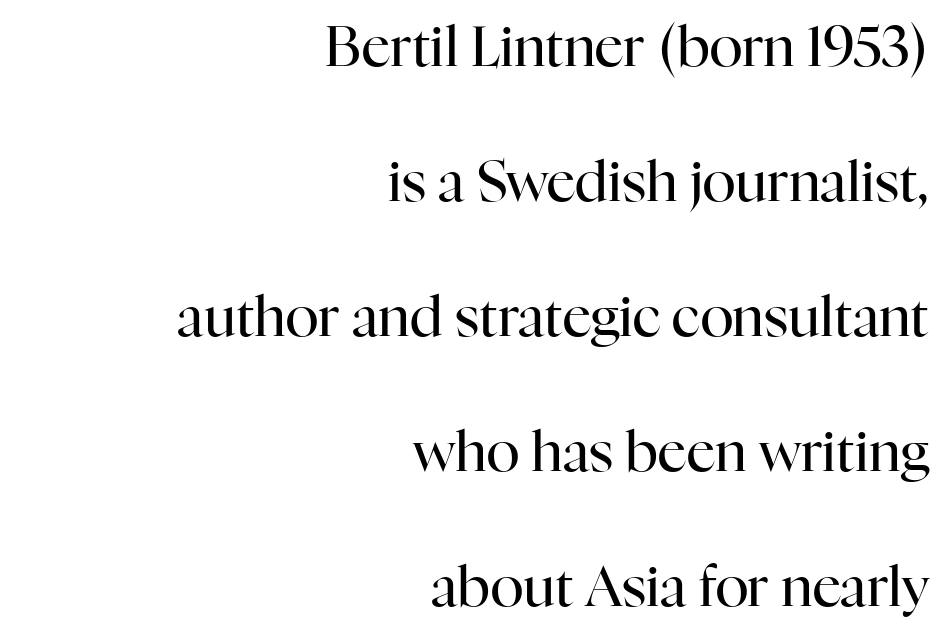
Each stroke keeps to a modest, everyday thickness or less. The lines in this sample share a right terminus and differ only in where they begin. Look at the tracking — it's just the regular setting, nothing added. The lines are spread far apart with generous leading. A roman cut, with each character standing at attention.
